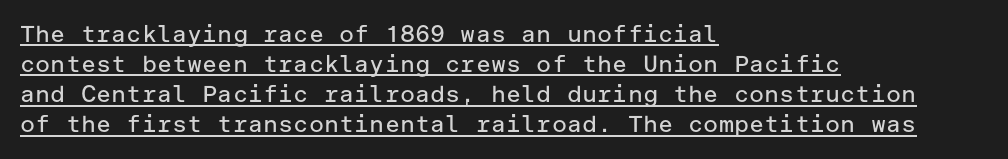
Q: Is the text bold? A: No.
Q: Is the text italic (slanted)? A: No, it is upright.
Q: Is the text underlined? A: Yes.
Q: How is the paragraph aligned? A: Left-aligned.
Q: Is the spacing between letters normal or unusually wide? A: Normal.
Q: Is the spacing between lines tight, normal or loose? A: Normal.
